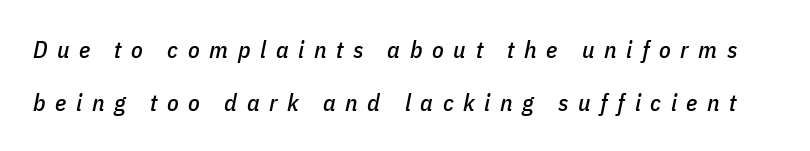
The image shows 24 px text type, italic (leaning right); set loose line spacing (2.19x), unusually wide letter spacing (+0.4 em), not underlined.
